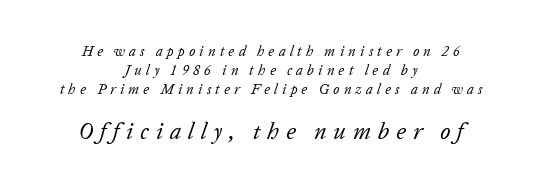
{"italic": "yes", "lean": "right", "slant_degrees": 20, "bold": "no", "underline": "no", "align": "center", "line_spacing": "normal", "line_spacing_ratio": 1.37, "letter_spacing": "wide", "letter_spacing_em": 0.3, "larger_block": "second", "size_ratio": 1.64, "glyph_px": 23}
